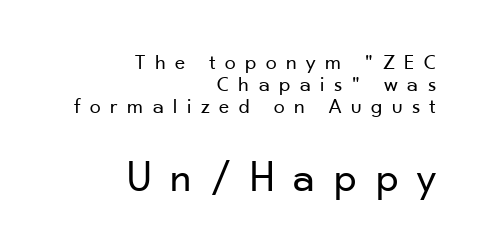
The image shows 44 px regular-weight sans-serif type, upright; set right-aligned, tight line spacing (1.0x), unusually wide letter spacing (+0.43 em), not underlined; the second (bottom) block is 2.0x larger; low stroke contrast and a small x-height.
